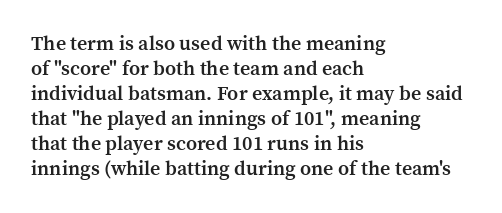
{"italic": "no", "bold": "semi", "underline": "no", "align": "left", "line_spacing": "normal", "line_spacing_ratio": 1.25, "letter_spacing": "normal", "letter_spacing_em": 0.0, "glyph_px": 20}
